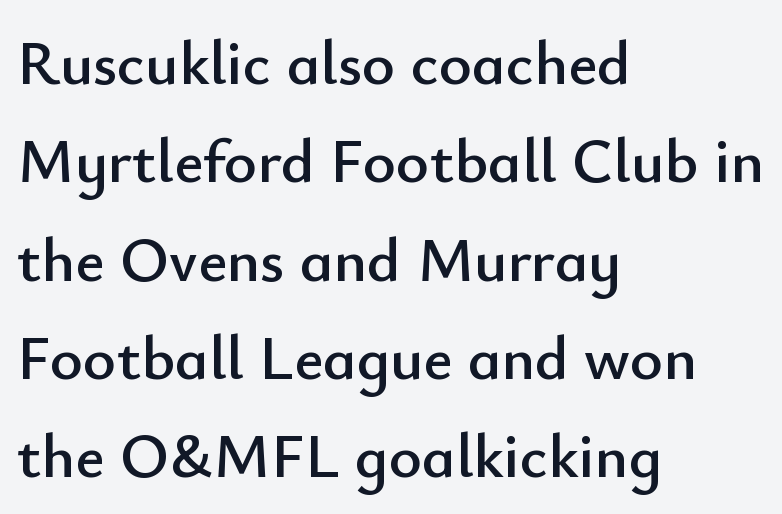
Q: Is the text italic (slanted)? A: No, it is upright.
Q: Is the typeface a serif or a sans-serif typeface? A: Sans-serif.
Q: Is the text underlined? A: No.
Q: How is the paragraph aligned? A: Left-aligned.
Q: Is the spacing between letters normal or unusually wide? A: Normal.
Q: Is the spacing between lines tight, normal or loose? A: Normal.
Q: Width (condensed, normal, or wide)? A: Normal.
Q: Stroke contrast? A: Low.
Q: x-height? A: Small.
Q: Monospaced? A: No.
